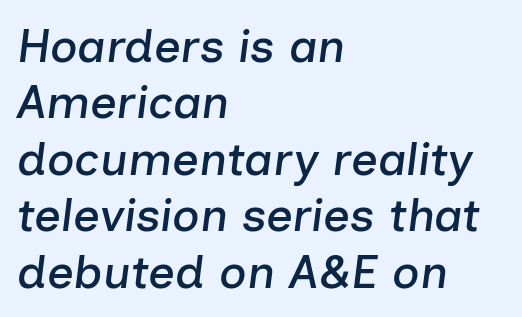
The image shows 47 px text type, italic (leaning right); set left-aligned, line spacing 1.2x, normal letter spacing, not underlined; low stroke contrast and a medium x-height.
